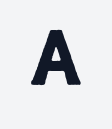
The image shows 72 px bold sans-serif type, upright; set unusually wide letter spacing (+0.25 em), not underlined; low stroke contrast and a small x-height.
